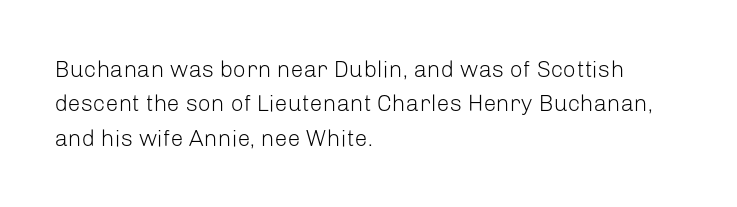
The image shows 23 px text type, upright; set left-aligned, normal line spacing (1.49x), normal letter spacing, not underlined.
